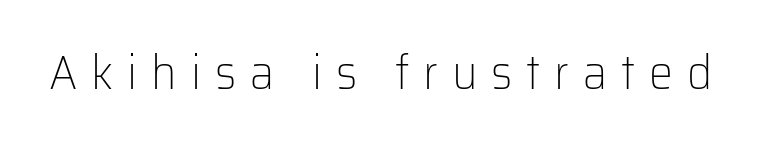
Q: Is the text bold? A: No.
Q: Is the text italic (slanted)? A: No, it is upright.
Q: Is the typeface a serif or a sans-serif typeface? A: Sans-serif.
Q: Is the text underlined? A: No.
Q: Is the spacing between letters normal or unusually wide? A: Unusually wide.
Q: Width (condensed, normal, or wide)? A: Normal.
Q: Stroke contrast? A: Low.
Q: x-height? A: Medium.
Q: Monospaced? A: No.
